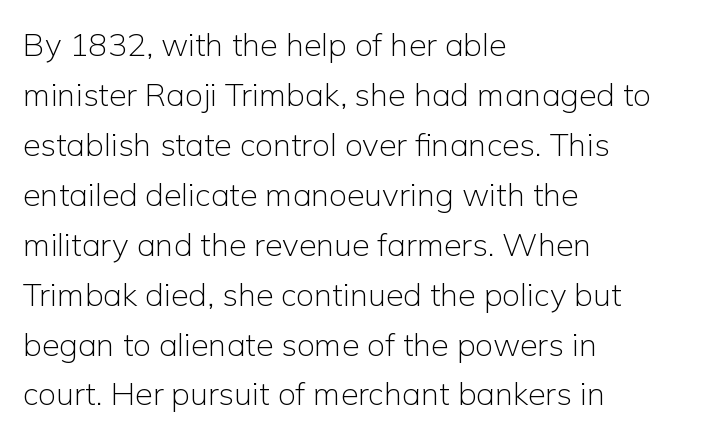
Q: Is the text bold? A: No.
Q: Is the text italic (slanted)? A: No, it is upright.
Q: Is the typeface a serif or a sans-serif typeface? A: Sans-serif.
Q: Is the text underlined? A: No.
Q: How is the paragraph aligned? A: Left-aligned.
Q: Is the spacing between letters normal or unusually wide? A: Normal.
Q: Is the spacing between lines tight, normal or loose? A: Normal.
Q: Width (condensed, normal, or wide)? A: Normal.
Q: Stroke contrast? A: Low.
Q: x-height? A: Medium.
Q: Monospaced? A: No.
